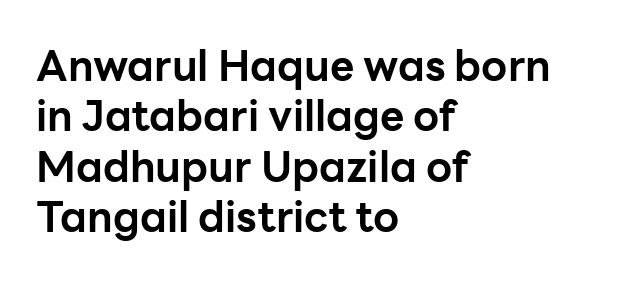
{"serif": "no", "italic": "no", "bold": "yes", "weight": "bold", "width": "normal", "stroke_contrast": "low", "x_height": "medium", "monospaced": "no", "underline": "no", "align": "left", "line_spacing_ratio": 1.2, "letter_spacing": "normal", "letter_spacing_em": 0.0, "glyph_px": 42}
